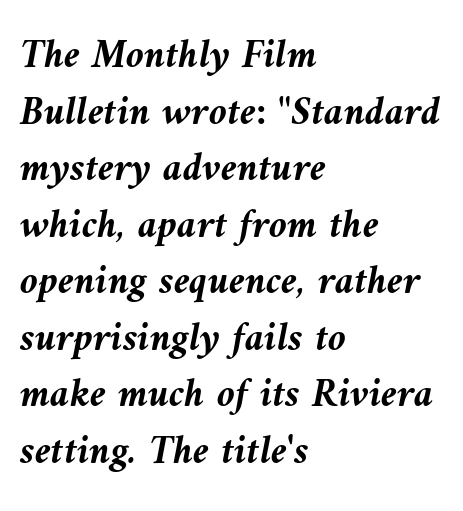
The image shows 41 px semibold type, italic (leaning left); set left-aligned, normal line spacing (1.38x), normal letter spacing, not underlined; medium stroke contrast and a medium x-height.
